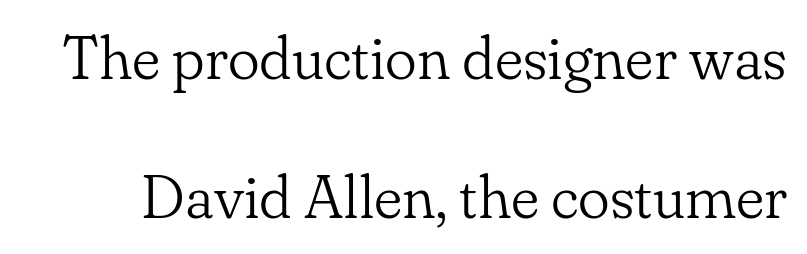
{"serif": "yes", "italic": "no", "bold": "no", "weight": "light", "width": "normal", "stroke_contrast": "low", "x_height": "small", "monospaced": "no", "underline": "no", "line_spacing": "loose", "line_spacing_ratio": 2.31, "letter_spacing": "normal", "letter_spacing_em": 0.0, "glyph_px": 60}
